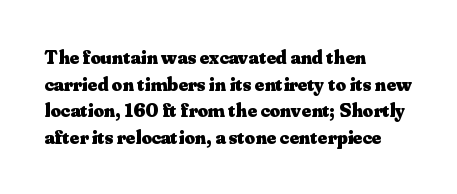
The typography opts for an upright posture over an oblique one. A classic flush-left, rag-right setting is used for this passage. Words appear dense and cohesive because spacing is normal. A full-strength bold gives these letters their thick strokes. Rule under the text: the space is simply empty.
